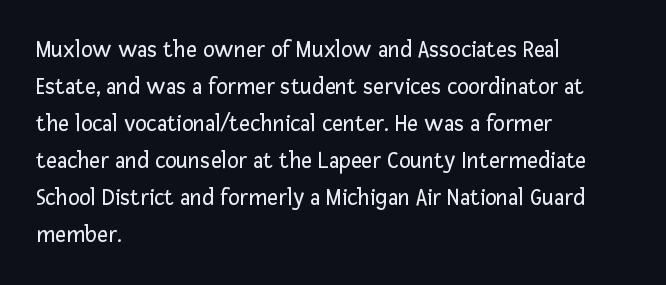
The image shows 24 px text type, upright; set left-aligned, normal line spacing (1.54x), normal letter spacing, not underlined.
